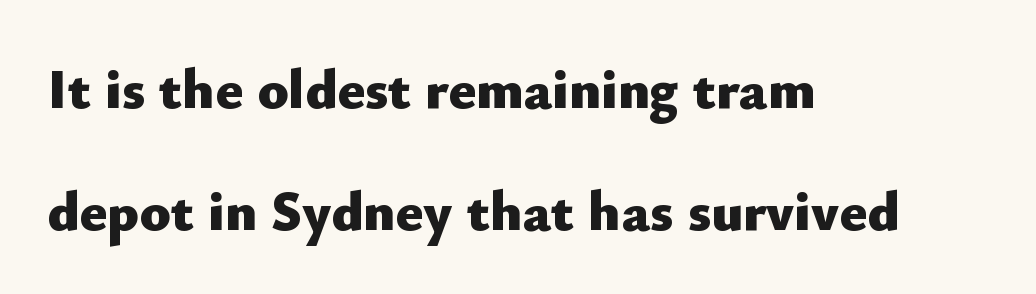
{"serif": "no", "italic": "no", "bold": "yes", "weight": "heavy", "width": "normal", "stroke_contrast": "low", "x_height": "small", "monospaced": "no", "underline": "no", "align": "left", "line_spacing": "loose", "line_spacing_ratio": 2.14, "letter_spacing": "normal", "letter_spacing_em": 0.0, "glyph_px": 57}
